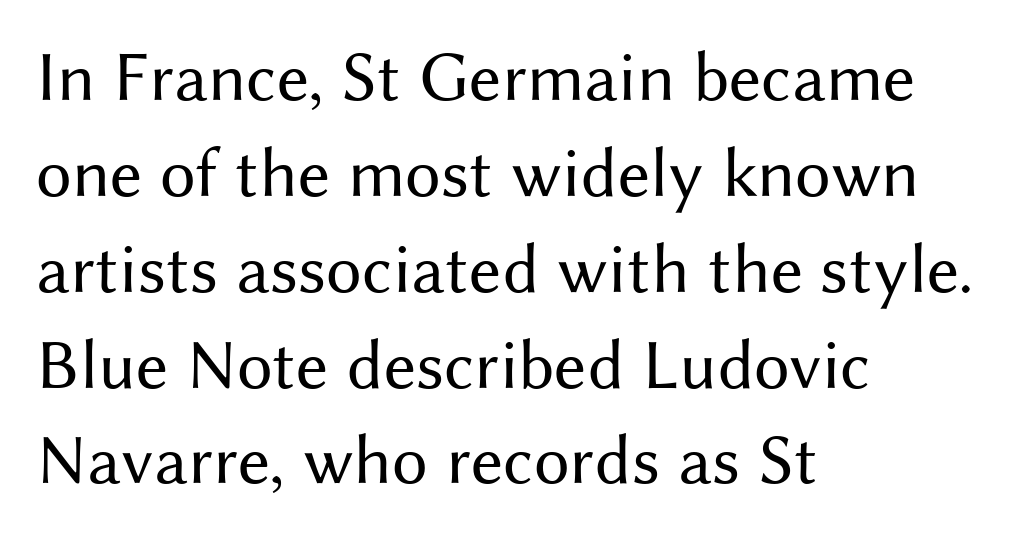
{"serif": "no", "italic": "no", "bold": "no", "weight": "regular", "width": "normal", "stroke_contrast": "medium", "x_height": "medium", "monospaced": "no", "underline": "no", "align": "left", "line_spacing": "normal", "line_spacing_ratio": 1.35, "letter_spacing": "normal", "letter_spacing_em": 0.0, "glyph_px": 71}
